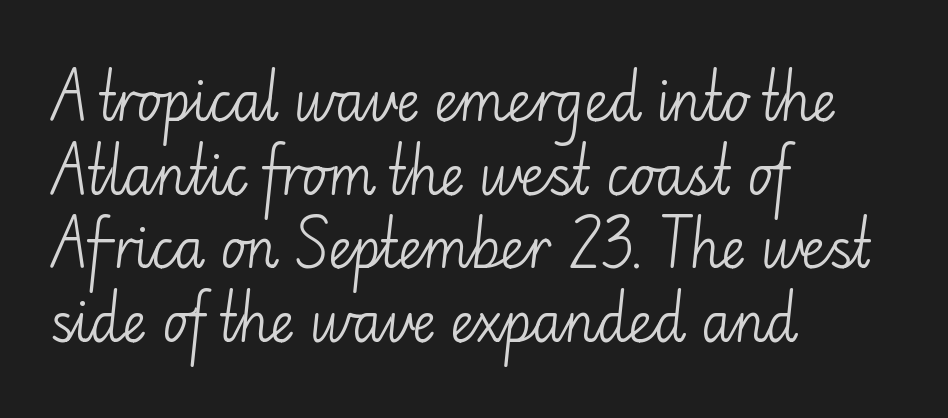
The image shows 53 px light sans-serif type; set left-aligned, normal line spacing (1.39x), normal letter spacing, not underlined; low stroke contrast and a small x-height.
